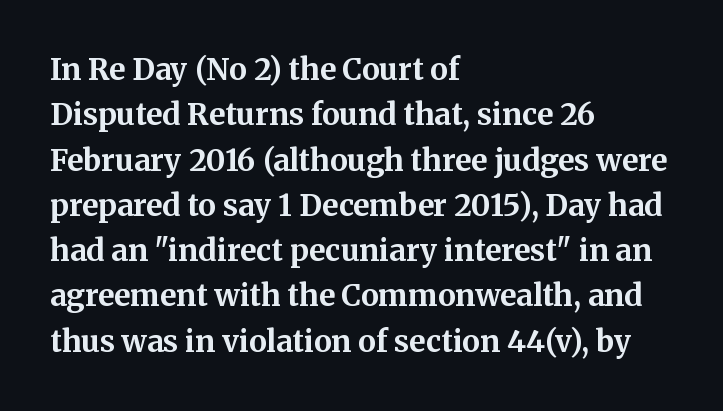
{"serif": "yes", "italic": "no", "bold": "yes", "weight": "bold", "width": "normal", "stroke_contrast": "medium", "x_height": "medium", "monospaced": "no", "underline": "no", "align": "left", "line_spacing": "normal", "line_spacing_ratio": 1.51, "letter_spacing": "normal", "letter_spacing_em": 0.0, "glyph_px": 30}
